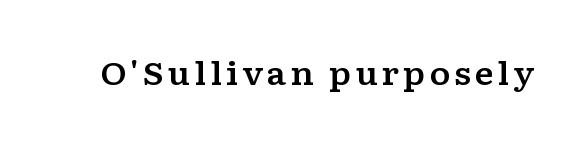
{"serif": "yes", "italic": "no", "width": "wide", "stroke_contrast": "low", "x_height": "medium", "monospaced": "no", "underline": "no", "glyph_px": 32}
